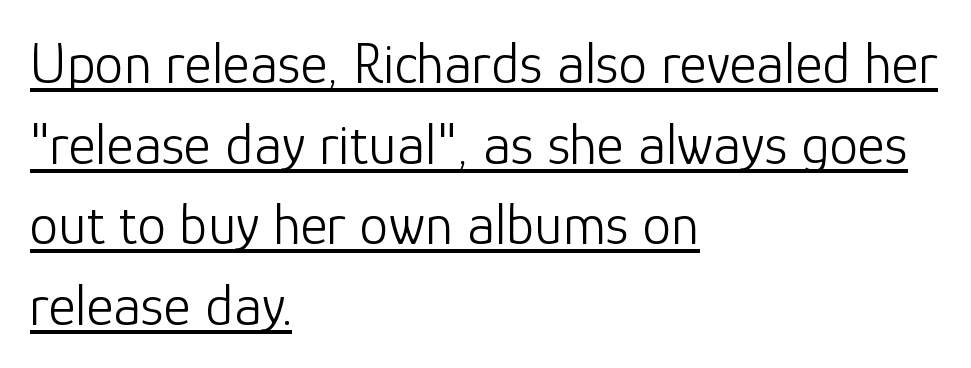
The image shows 58 px light sans-serif type, upright; set left-aligned, normal line spacing (1.39x), normal letter spacing, underlined; low stroke contrast and a medium x-height.
